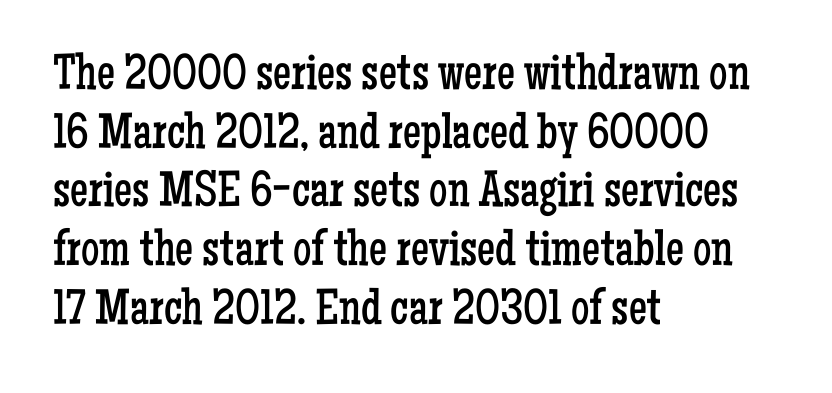
Descenders are the only things crossing below the line. Typographically, this falls in the serif category. Regarding leading, the lines here are crowded together. If you drew a ruler down the left edge, every line would touch it. The rendering uses natural spacing where letterforms have individual widths. Posture: vertical.
